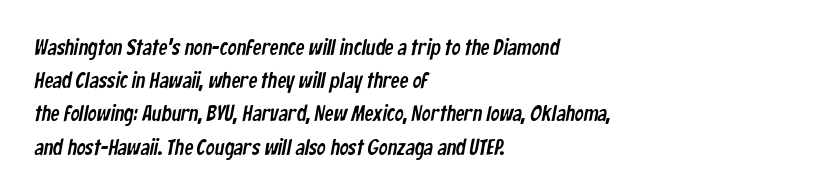
{"underline": "no", "align": "left", "line_spacing": "normal", "line_spacing_ratio": 1.51, "letter_spacing": "normal", "letter_spacing_em": 0.0, "glyph_px": 22}
